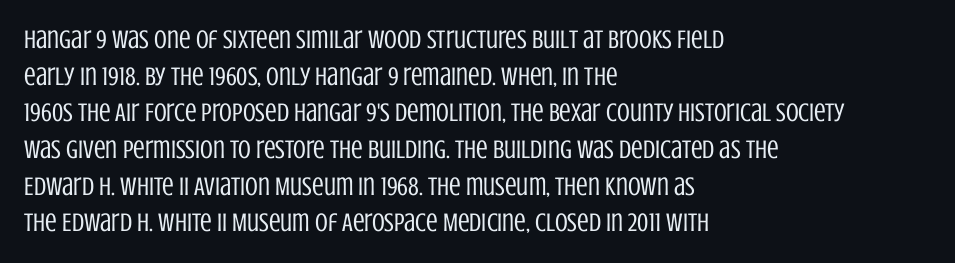
{"italic": "no", "bold": "no", "underline": "no", "align": "left", "line_spacing": "normal", "line_spacing_ratio": 1.41, "letter_spacing": "normal", "letter_spacing_em": 0.0, "glyph_px": 26}
